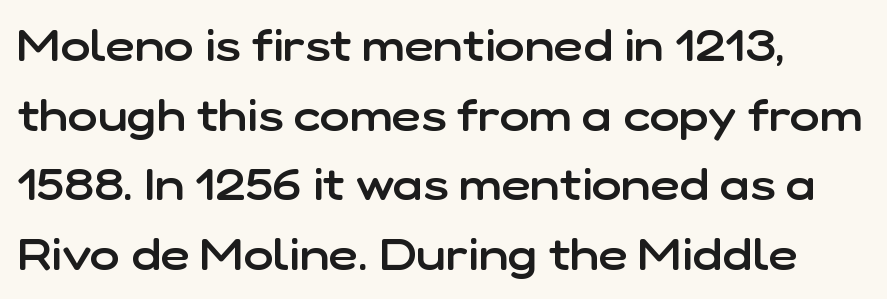
The image shows 45 px semibold sans-serif type, upright; set normal line spacing (1.55x), normal letter spacing, not underlined; low stroke contrast and a medium x-height.
